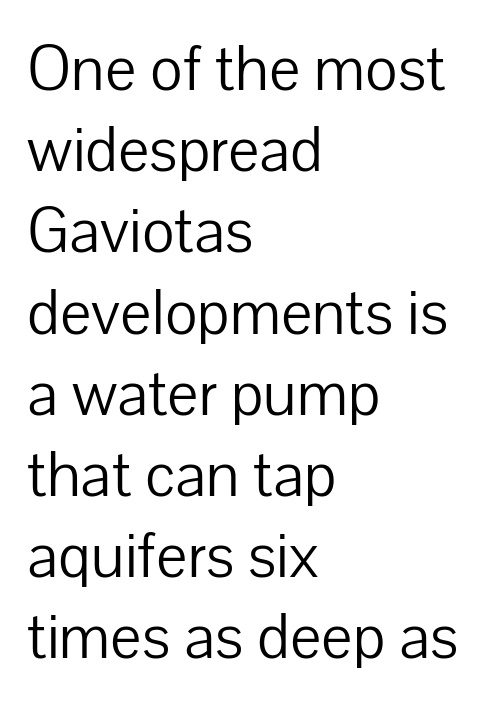
Q: Is the text bold? A: No.
Q: Is the text italic (slanted)? A: No, it is upright.
Q: Is the typeface a serif or a sans-serif typeface? A: Sans-serif.
Q: Is the text underlined? A: No.
Q: How is the paragraph aligned? A: Left-aligned.
Q: Is the spacing between letters normal or unusually wide? A: Normal.
Q: Width (condensed, normal, or wide)? A: Normal.
Q: Stroke contrast? A: Low.
Q: x-height? A: Medium.
Q: Monospaced? A: No.
